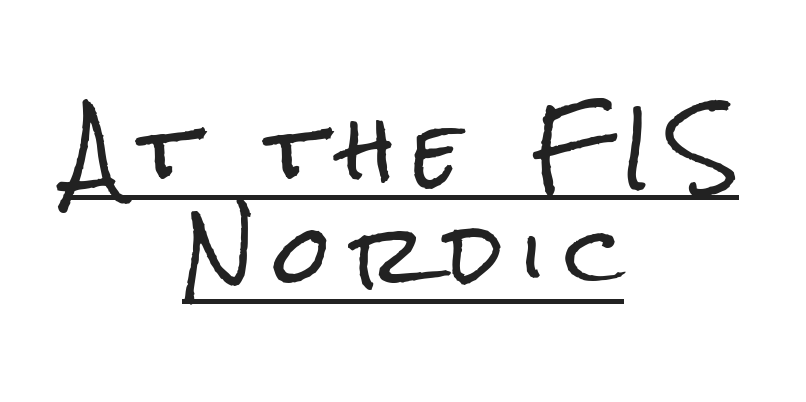
Q: Is the text italic (slanted)? A: No, it is upright.
Q: Is the typeface a serif or a sans-serif typeface? A: Sans-serif.
Q: Is the text underlined? A: Yes.
Q: How is the paragraph aligned? A: Centered.
Q: Is the spacing between letters normal or unusually wide? A: Unusually wide.
Q: Is the spacing between lines tight, normal or loose? A: Normal.
Q: Width (condensed, normal, or wide)? A: Condensed.
Q: Stroke contrast? A: Low.
Q: x-height? A: Medium.
Q: Monospaced? A: No.
